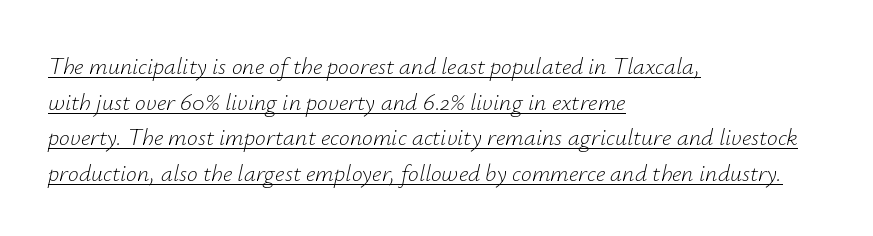
Q: Is the text bold? A: No.
Q: Is the text italic (slanted)? A: Yes, it leans right by about 12 degrees.
Q: Is the text underlined? A: Yes.
Q: How is the paragraph aligned? A: Left-aligned.
Q: Is the spacing between letters normal or unusually wide? A: Normal.
Q: Is the spacing between lines tight, normal or loose? A: Normal.
